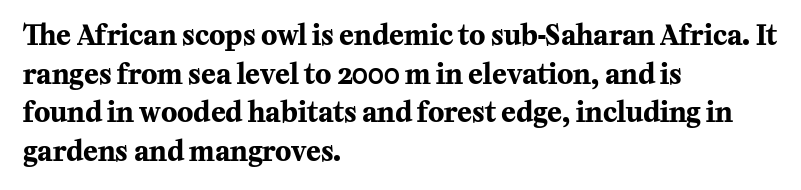
Q: Is the text bold? A: Yes.
Q: Is the text italic (slanted)? A: No, it is upright.
Q: Is the text underlined? A: No.
Q: How is the paragraph aligned? A: Left-aligned.
Q: Is the spacing between letters normal or unusually wide? A: Normal.
Q: Is the spacing between lines tight, normal or loose? A: Normal.
